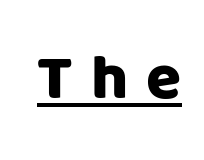
The image shows 64 px heavy sans-serif type, upright; set unusually wide letter spacing (+0.28 em), underlined; low stroke contrast and a large x-height.
